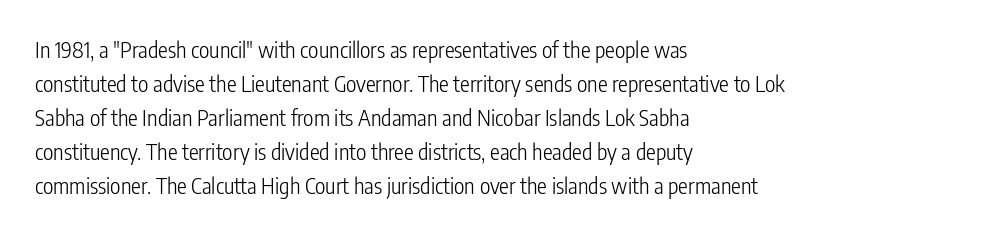
The image shows 22 px text type, upright; set left-aligned, normal line spacing (1.55x), normal letter spacing, not underlined.
